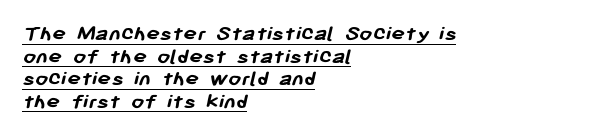
The image shows 23 px bold type; set left-aligned, tight line spacing (0.98x), normal letter spacing, underlined.
